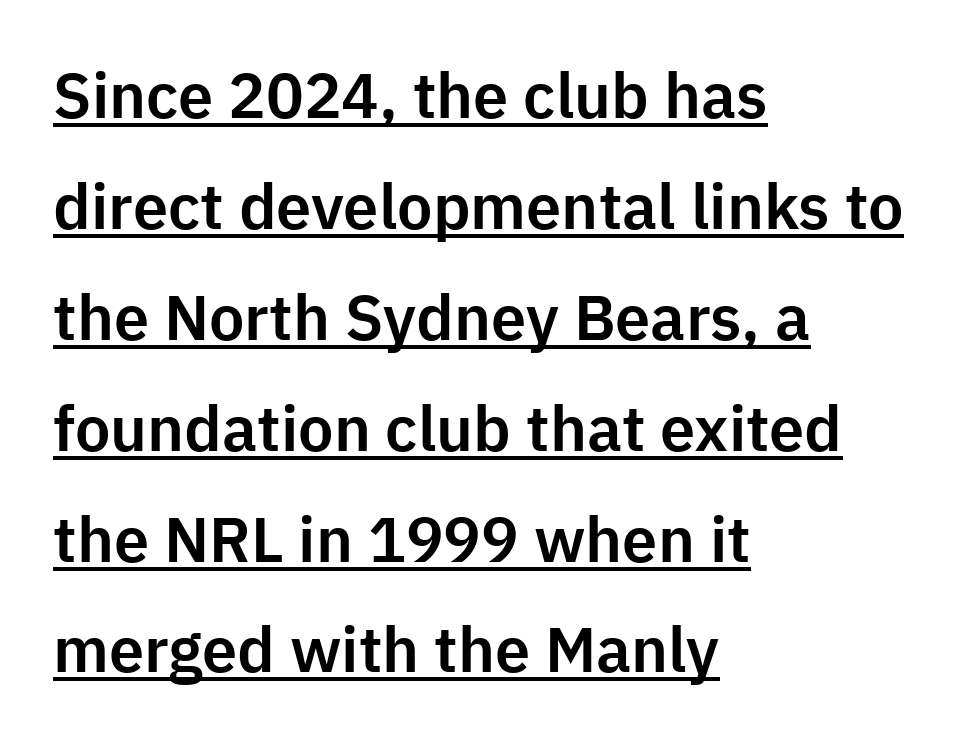
The image shows 63 px sans-serif type, upright; set left-aligned, line spacing 1.76x, normal letter spacing, underlined; low stroke contrast and a medium x-height.
